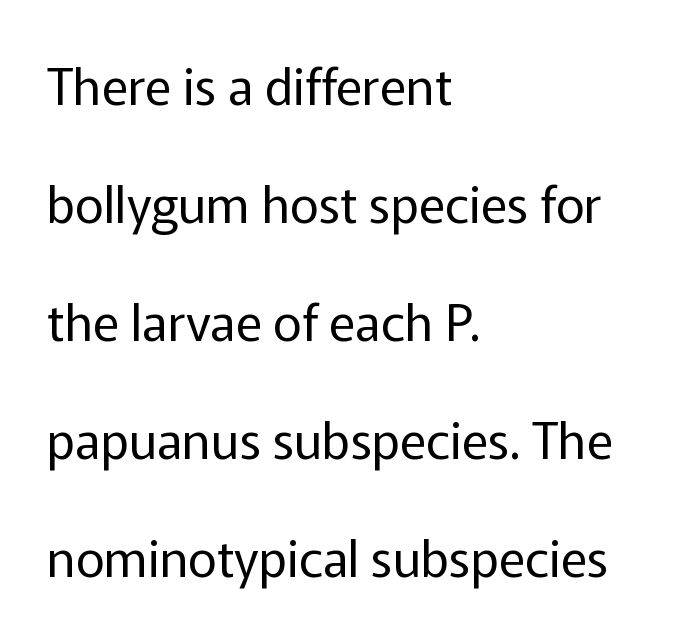
The image shows 50 px regular-weight sans-serif type, upright; set left-aligned, loose line spacing (2.36x), normal letter spacing, not underlined; low stroke contrast and a medium x-height.
